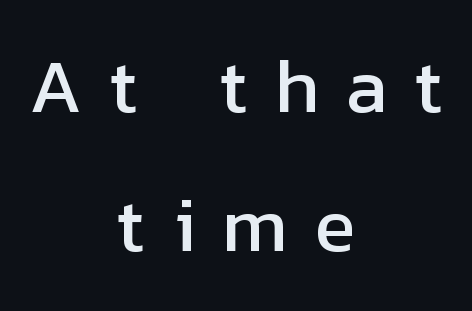
Q: Is the text italic (slanted)? A: No, it is upright.
Q: Is the typeface a serif or a sans-serif typeface? A: Sans-serif.
Q: Is the text underlined? A: No.
Q: How is the paragraph aligned? A: Centered.
Q: Is the spacing between letters normal or unusually wide? A: Unusually wide.
Q: Width (condensed, normal, or wide)? A: Normal.
Q: Stroke contrast? A: Low.
Q: x-height? A: Medium.
Q: Monospaced? A: No.
